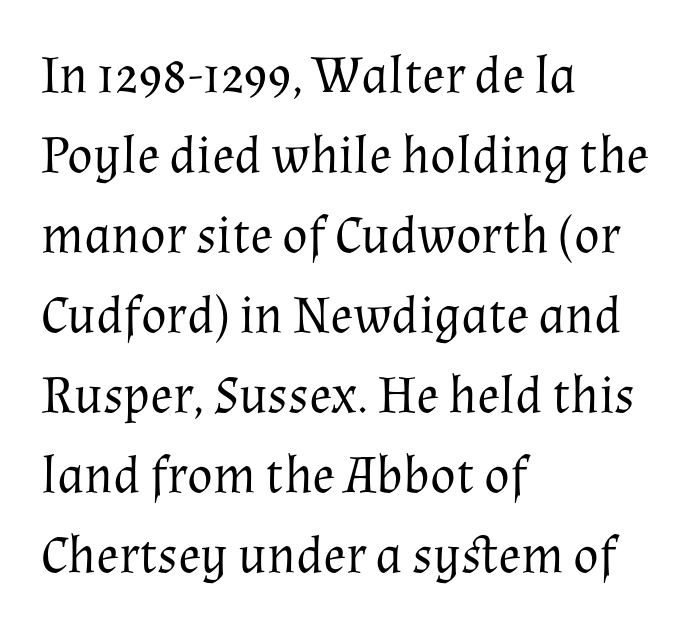
Serif or sans? Serif — the stroke terminals have little feet. The specimen omits any rule beneath the text block's lines. Vertical strokes here are truly vertical. This block has exactly the height ordinary leading produces. Compared with typical body copy, the letter spacing here is the same.
